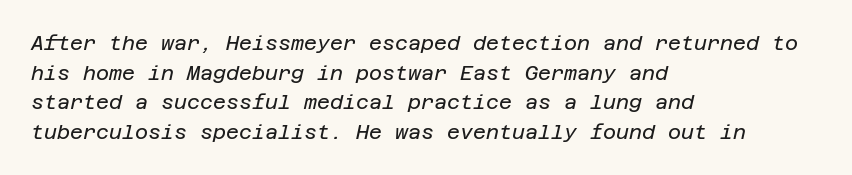
Q: Is the text bold? A: No.
Q: Is the text italic (slanted)? A: Yes, it leans right by about 12 degrees.
Q: Is the text underlined? A: No.
Q: How is the paragraph aligned? A: Left-aligned.
Q: Is the spacing between letters normal or unusually wide? A: Normal.
Q: Is the spacing between lines tight, normal or loose? A: Normal.
